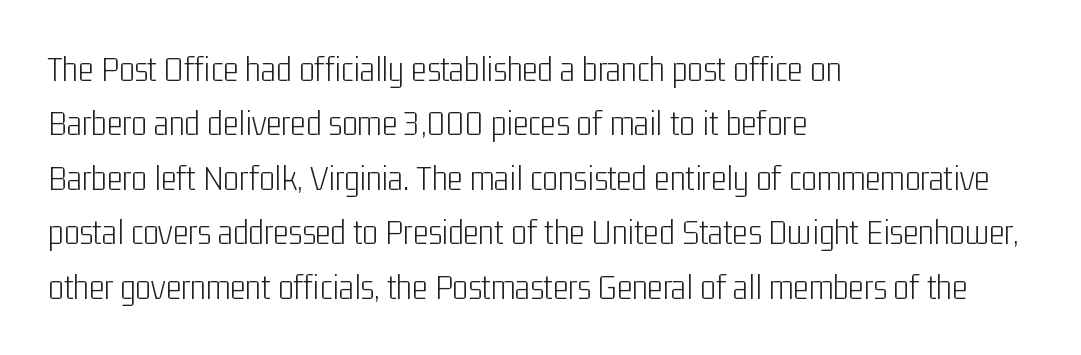
Q: Is the text bold? A: No.
Q: Is the text italic (slanted)? A: No, it is upright.
Q: Is the typeface a serif or a sans-serif typeface? A: Sans-serif.
Q: Is the text underlined? A: No.
Q: How is the paragraph aligned? A: Left-aligned.
Q: Is the spacing between letters normal or unusually wide? A: Normal.
Q: Is the spacing between lines tight, normal or loose? A: Normal.
Q: Width (condensed, normal, or wide)? A: Condensed.
Q: Stroke contrast? A: Low.
Q: x-height? A: Medium.
Q: Monospaced? A: No.
